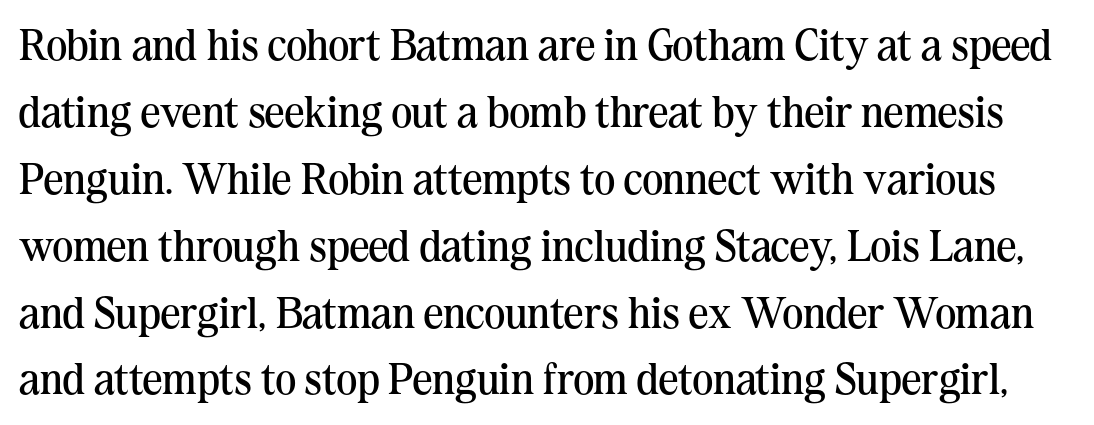
{"serif": "yes", "italic": "no", "bold": "no", "weight": "regular", "width": "normal", "stroke_contrast": "medium", "x_height": "medium", "monospaced": "no", "underline": "no", "line_spacing": "normal", "line_spacing_ratio": 1.52, "letter_spacing": "normal", "letter_spacing_em": 0.0, "glyph_px": 44}
